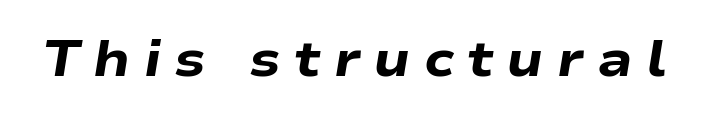
{"italic": "yes", "lean": "right", "slant_degrees": 9, "bold": "yes", "weight": "heavy", "width": "wide", "stroke_contrast": "low", "x_height": "medium", "monospaced": "no", "underline": "no", "letter_spacing": "wide", "letter_spacing_em": 0.26, "glyph_px": 51}
